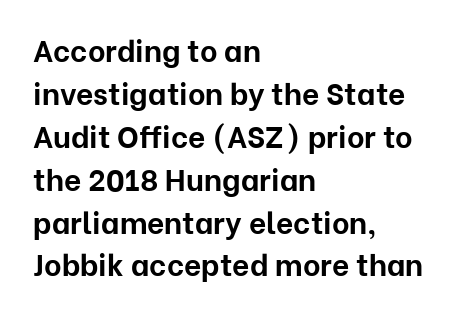
The image shows 30 px bold sans-serif type, upright; set left-aligned, normal line spacing (1.43x), normal letter spacing, not underlined; low stroke contrast and a medium x-height.
